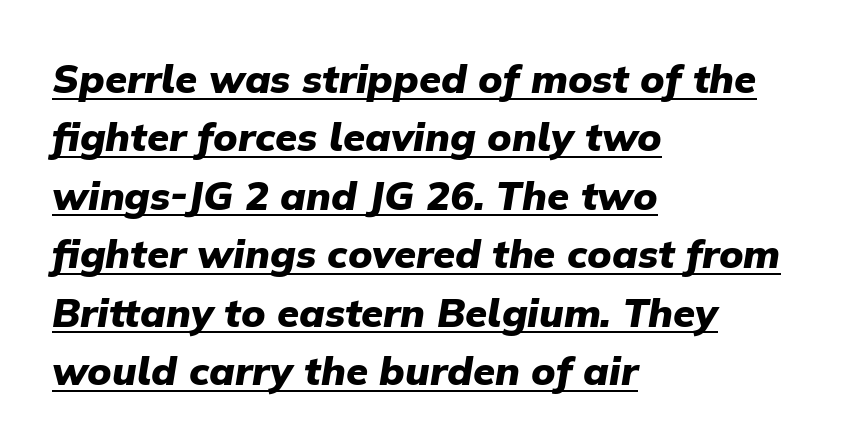
{"italic": "yes", "lean": "right", "slant_degrees": 9, "bold": "yes", "weight": "heavy", "width": "normal", "stroke_contrast": "low", "x_height": "medium", "monospaced": "no", "underline": "yes", "align": "left", "line_spacing": "normal", "line_spacing_ratio": 1.46, "letter_spacing": "normal", "letter_spacing_em": 0.0, "glyph_px": 40}
